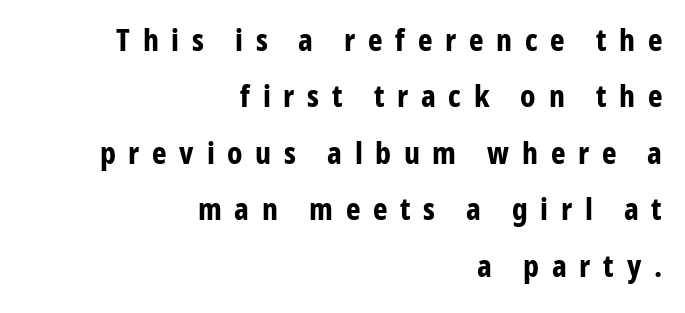
{"serif": "no", "italic": "no", "bold": "yes", "weight": "bold", "width": "condensed", "stroke_contrast": "low", "x_height": "medium", "monospaced": "no", "underline": "no", "align": "right", "line_spacing_ratio": 1.82, "letter_spacing": "wide", "letter_spacing_em": 0.41, "glyph_px": 31}
